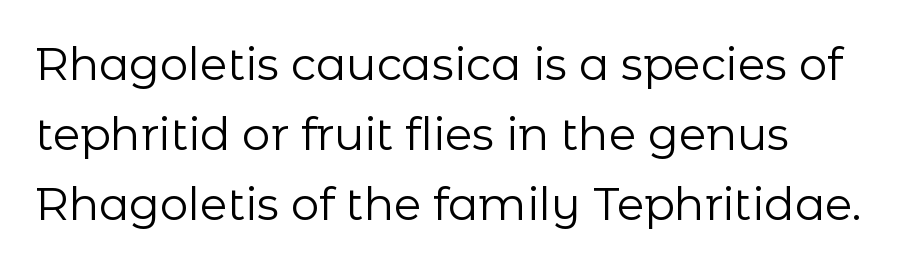
{"serif": "no", "italic": "no", "bold": "no", "weight": "regular", "width": "normal", "stroke_contrast": "low", "x_height": "medium", "monospaced": "no", "underline": "no", "line_spacing": "normal", "line_spacing_ratio": 1.56, "letter_spacing": "normal", "letter_spacing_em": 0.0, "glyph_px": 45}
